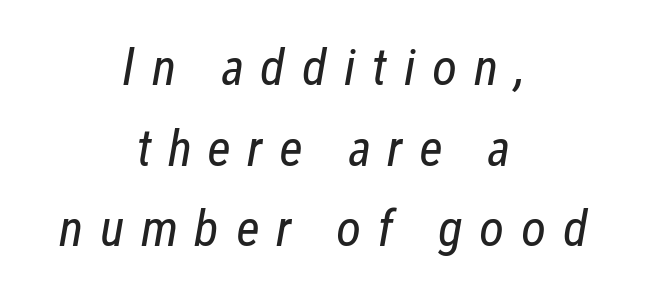
Think of a printed novel: that variable character pitch is what you see here. Bare-footed words on every line. Inter-character spacing is expanded well beyond the font's built-in metrics. These lines are centered, leaving both edges ragged. Slanted lettering throughout.
